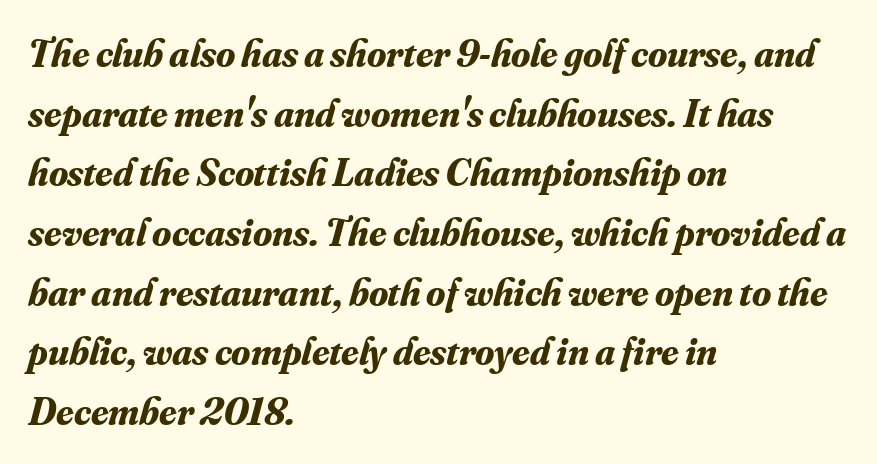
{"serif": "yes", "italic": "yes", "lean": "right", "slant_degrees": 16, "bold": "yes", "weight": "bold", "width": "normal", "stroke_contrast": "medium", "x_height": "small", "monospaced": "no", "underline": "no", "align": "left", "line_spacing": "normal", "line_spacing_ratio": 1.53, "letter_spacing": "normal", "letter_spacing_em": 0.0, "glyph_px": 39}
